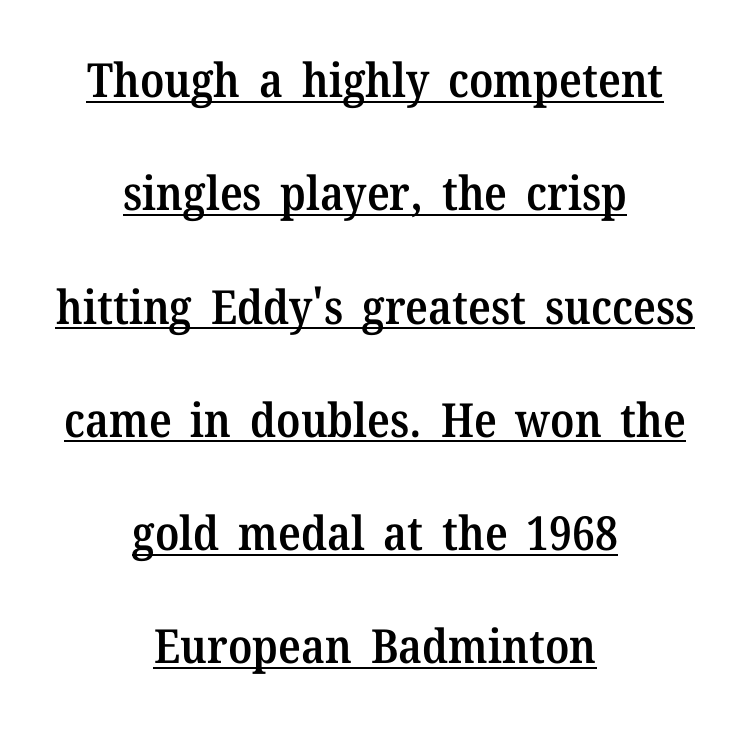
Descenders here cross a horizontal rule under the line. Heft: intermediate — a semibold. Reading down the block, each line starts at a different indent, mirrored at its end. The space between consecutive lines is lavish.
